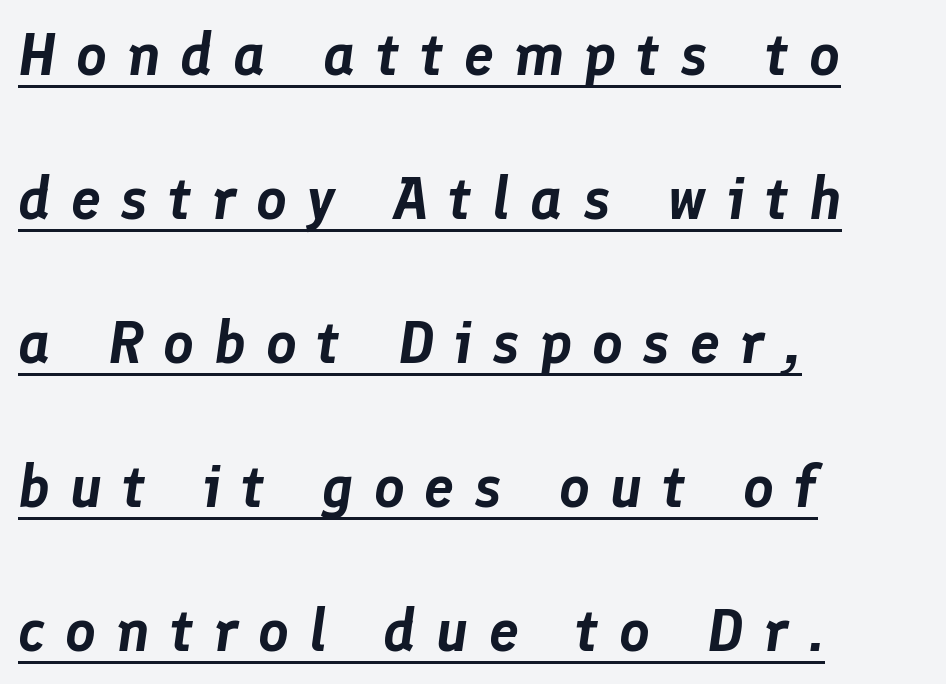
{"italic": "yes", "lean": "right", "slant_degrees": 8, "width": "normal", "stroke_contrast": "low", "x_height": "medium", "monospaced": "no", "underline": "yes", "align": "left", "line_spacing": "loose", "line_spacing_ratio": 2.4, "letter_spacing": "wide", "letter_spacing_em": 0.33, "glyph_px": 60}
